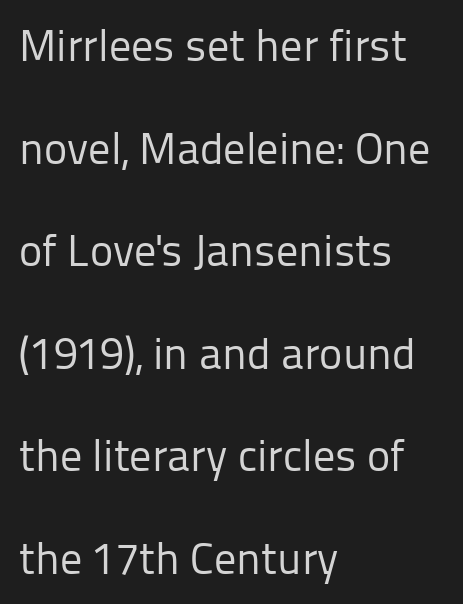
Is the type heavy? It reads as light-to-regular instead. Looks like regular typesetting: each glyph gets only the width it needs. The letters sit at their default tracking, neither squeezed nor spread. Do the letters lean? They stand straight. The lines in this sample share a left origin and differ only in where they stop. The letters carry no serifs — their stems end cleanly without finishing strokes.
